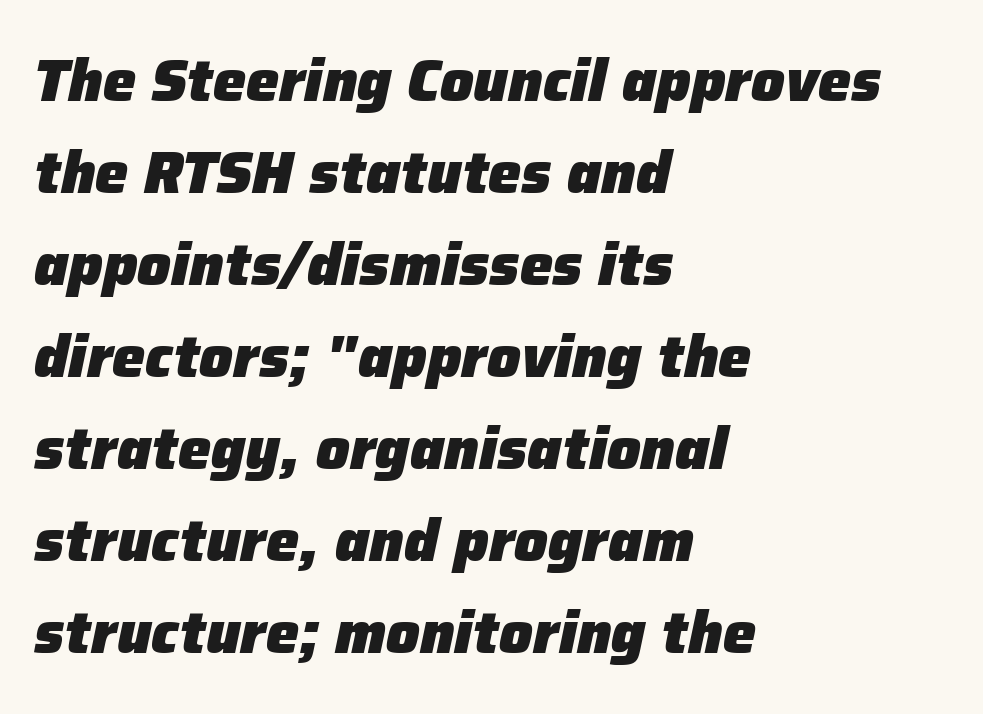
The compositor pushed each line to the left boundary. Clear beneath every line of the passage. The face used here has the dense, thick strokes of a bold. You can tell it's italic because the verticals aren't actually vertical.
